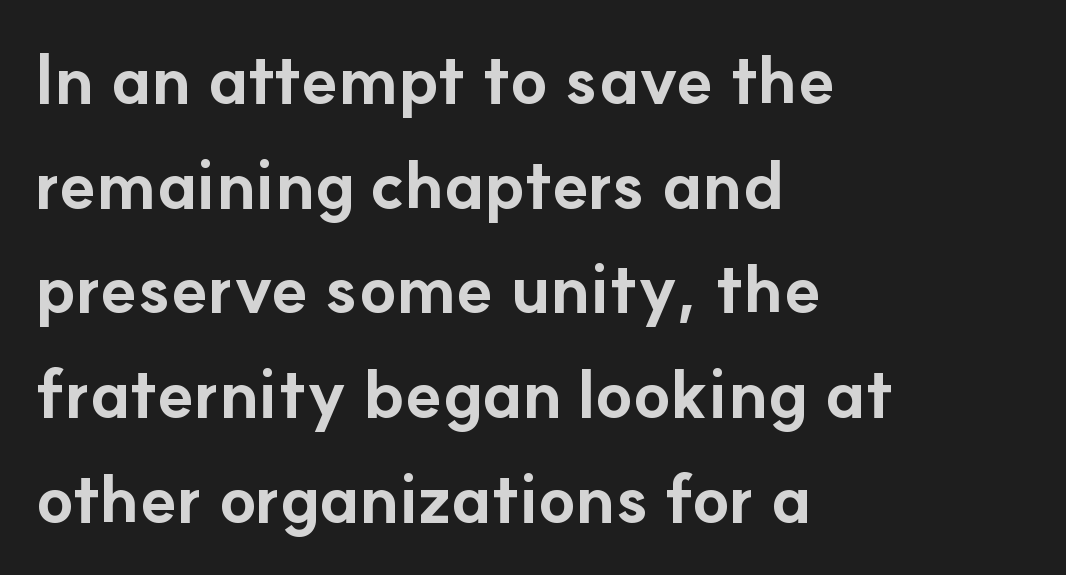
The image shows 68 px bold sans-serif type, upright; set left-aligned, normal line spacing (1.54x), normal letter spacing, not underlined; low stroke contrast and a small x-height.
